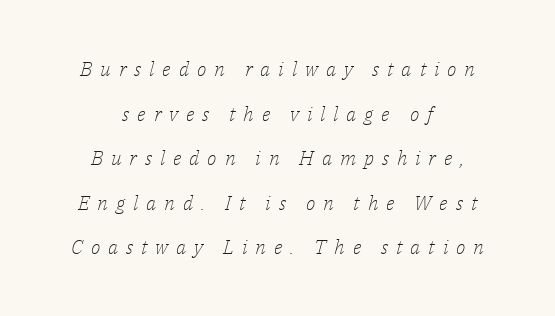
Q: Is the text bold? A: No.
Q: Is the text italic (slanted)? A: Yes, it leans right by about 14 degrees.
Q: Is the text underlined? A: No.
Q: How is the paragraph aligned? A: Centered.
Q: Is the spacing between letters normal or unusually wide? A: Unusually wide.
Q: Is the spacing between lines tight, normal or loose? A: Loose.
